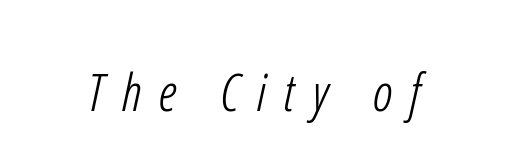
Font category for this specimen: sans-serif. Descenders hang freely into open space. Tracking here is generous; glyphs stand well apart from one another. Bold? No — there's no thickening of the strokes. This sample has the flowing, uneven cadence of proportional lettering.
